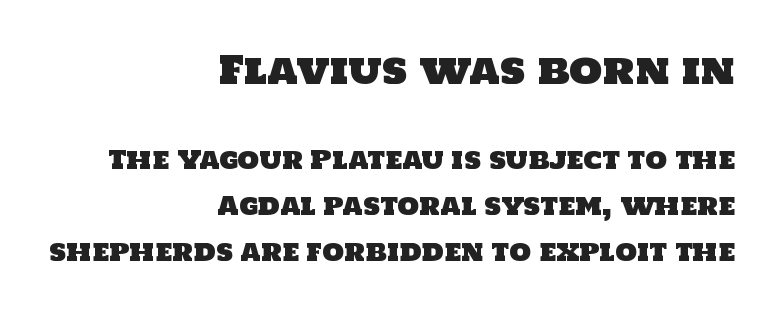
The image shows 38 px sans-serif type; set right-aligned, line spacing 1.85x, normal letter spacing, not underlined; the first (top) block is 1.52x larger; low stroke contrast and a large x-height.
